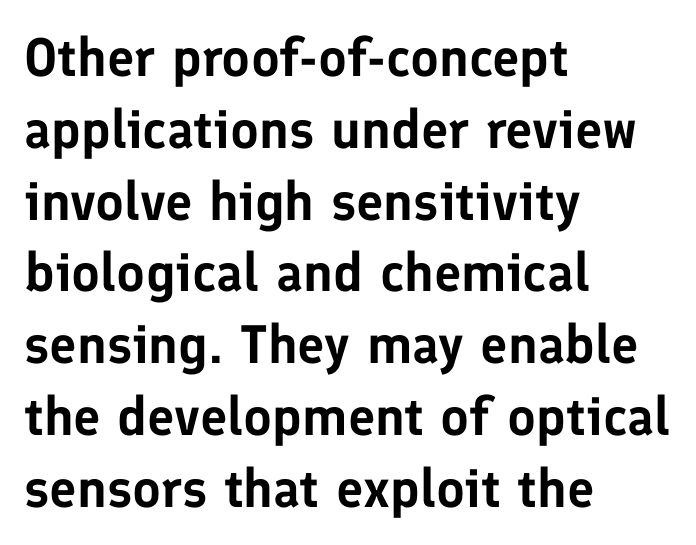
The space directly below the letters is spotless. Notice how the stems are strictly vertical — no italics here. Does the type have serifs? No, each stem ends abruptly. Where is the straight margin? On the left.
